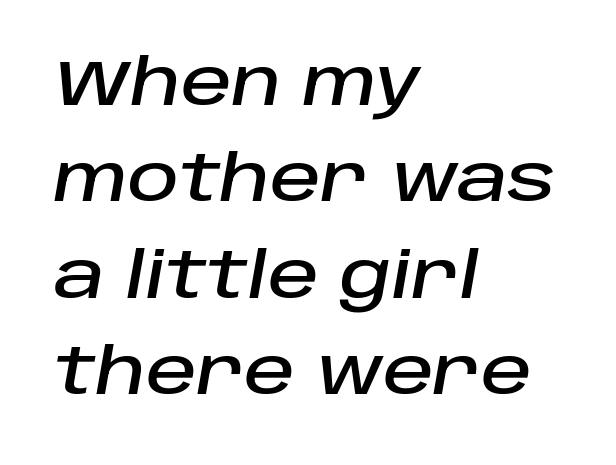
{"italic": "yes", "lean": "right", "slant_degrees": 10, "width": "normal", "stroke_contrast": "low", "x_height": "large", "monospaced": "no", "underline": "no", "align": "left", "line_spacing": "normal", "line_spacing_ratio": 1.53, "letter_spacing": "normal", "letter_spacing_em": 0.0, "glyph_px": 63}
